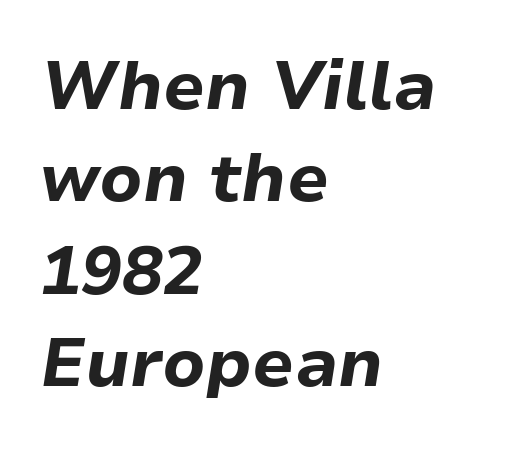
The leading is moderate, giving the passage an even texture. Spacing verdict: proportional, widths tailored to each character. The passage is arranged the way most books set body copy — flush left. Glyph-to-glyph distance matches everyday printed text.
